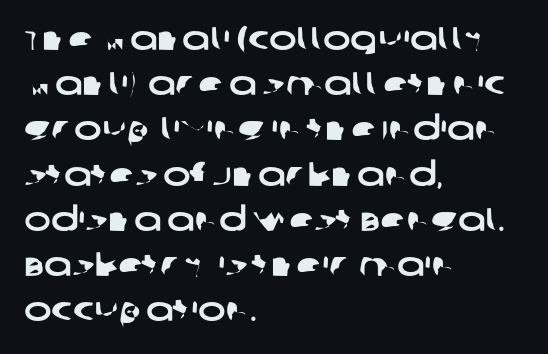
Character widths vary here, with narrow letters taking less room than wide ones. Interline gaps are of average width in this sample. How are the letters spaced? Ordinarily, with no added tracking. Plain, unruled lines of type.
